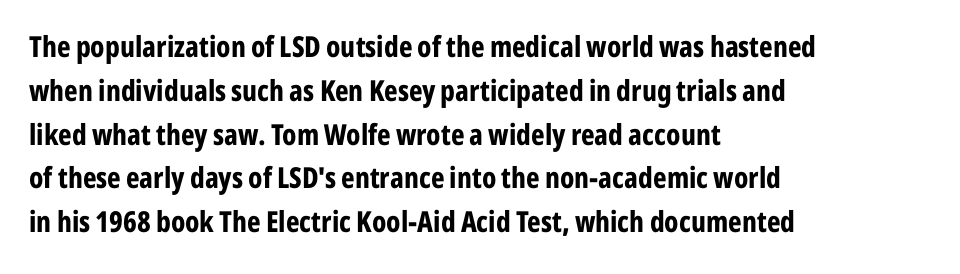
Q: Is the text bold? A: Yes.
Q: Is the text italic (slanted)? A: No, it is upright.
Q: Is the typeface a serif or a sans-serif typeface? A: Sans-serif.
Q: Is the text underlined? A: No.
Q: How is the paragraph aligned? A: Left-aligned.
Q: Is the spacing between letters normal or unusually wide? A: Normal.
Q: Is the spacing between lines tight, normal or loose? A: Normal.
Q: Width (condensed, normal, or wide)? A: Condensed.
Q: Stroke contrast? A: Low.
Q: x-height? A: Medium.
Q: Monospaced? A: No.
